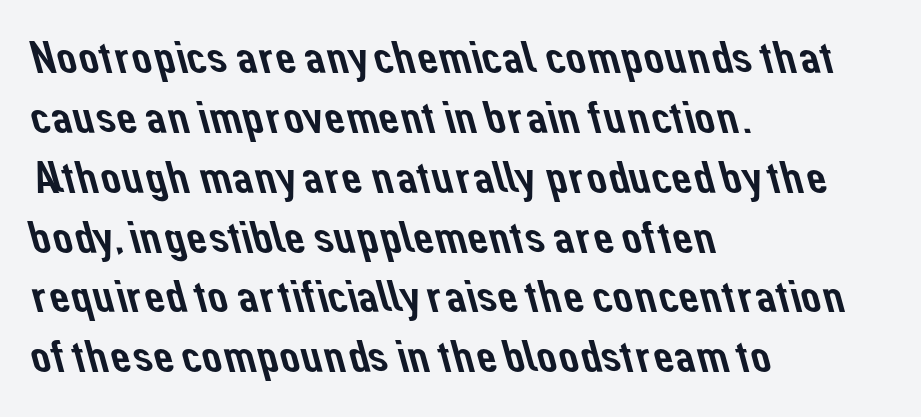
A sans-serif font was chosen for this passage. Each row of text sits above clean, open space. The paragraph has a hard left edge and a soft right edge. The passage shown stacks its lines at a standard gap.
